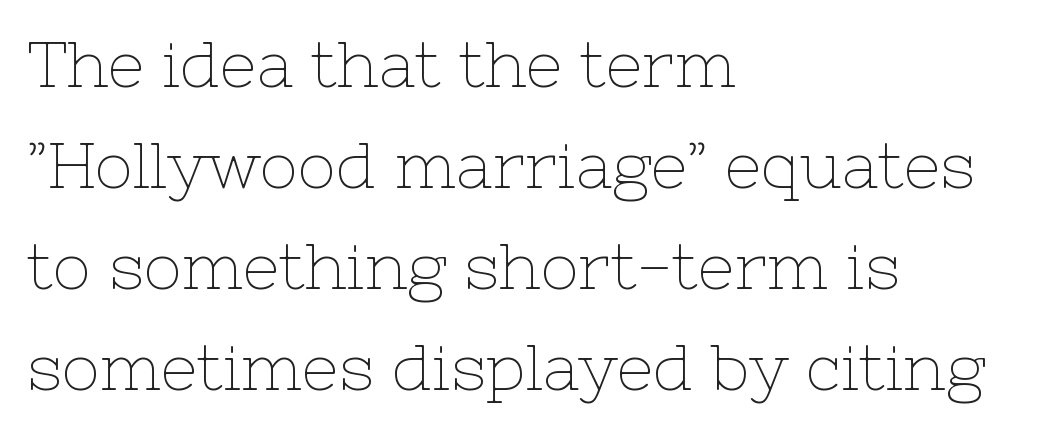
Q: Is the text bold? A: No.
Q: Is the text italic (slanted)? A: No, it is upright.
Q: Is the typeface a serif or a sans-serif typeface? A: Serif.
Q: Is the text underlined? A: No.
Q: How is the paragraph aligned? A: Left-aligned.
Q: Is the spacing between letters normal or unusually wide? A: Normal.
Q: Is the spacing between lines tight, normal or loose? A: Normal.
Q: Width (condensed, normal, or wide)? A: Normal.
Q: Stroke contrast? A: Low.
Q: x-height? A: Medium.
Q: Monospaced? A: No.
